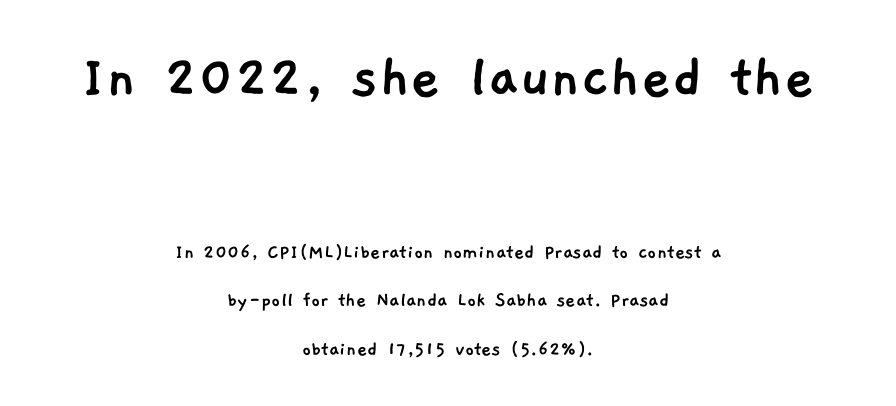
Lines of text with bare space underneath. Each new line begins a long way beneath the previous one. These lines are composed in type without serifs. Do the characters align in a grid? No, the font is proportional.
